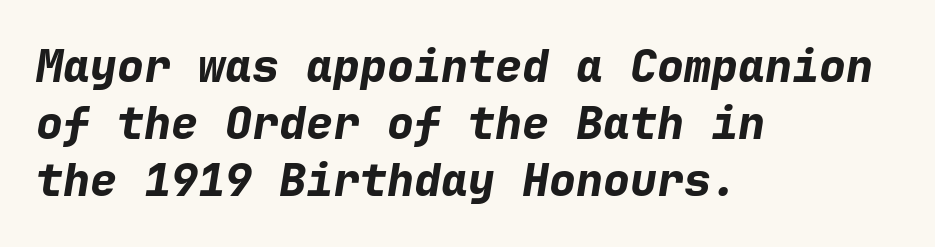
The image shows 45 px bold type, italic (leaning right), monospaced; set left-aligned, normal line spacing (1.27x), normal letter spacing, not underlined; low stroke contrast and a medium x-height.
